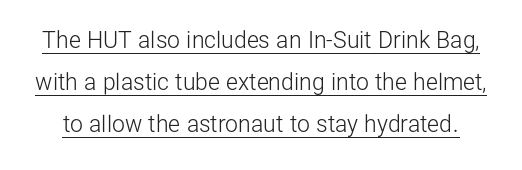
{"italic": "no", "bold": "no", "underline": "yes", "line_spacing_ratio": 1.83, "letter_spacing": "normal", "letter_spacing_em": 0.0, "glyph_px": 23}
